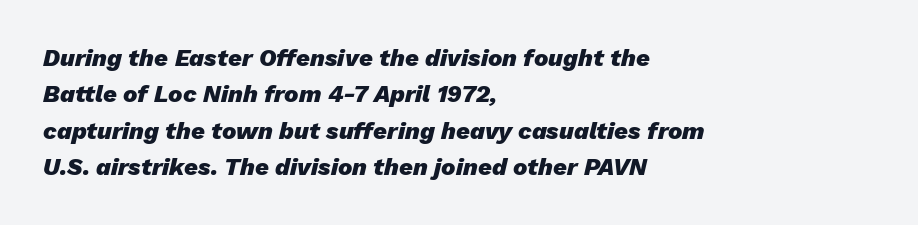
The image shows 24 px bold type, italic (leaning right); set left-aligned, normal line spacing (1.52x), normal letter spacing, not underlined.
